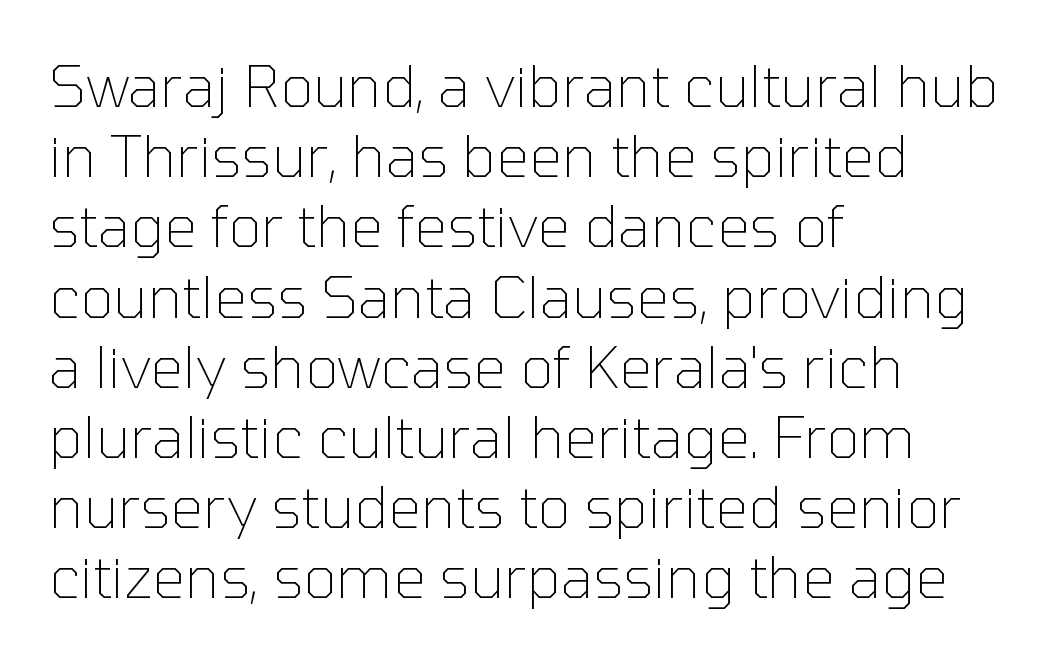
{"serif": "no", "italic": "no", "bold": "no", "weight": "thin", "width": "normal", "stroke_contrast": "low", "x_height": "medium", "monospaced": "no", "underline": "no", "align": "left", "line_spacing_ratio": 1.21, "letter_spacing": "normal", "letter_spacing_em": 0.0, "glyph_px": 58}
